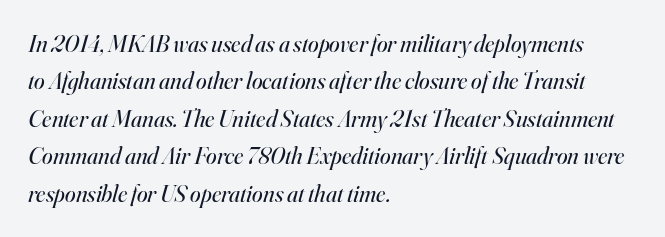
The image shows 24 px text type, italic (leaning right); set left-aligned, normal line spacing (1.56x), normal letter spacing, not underlined.
